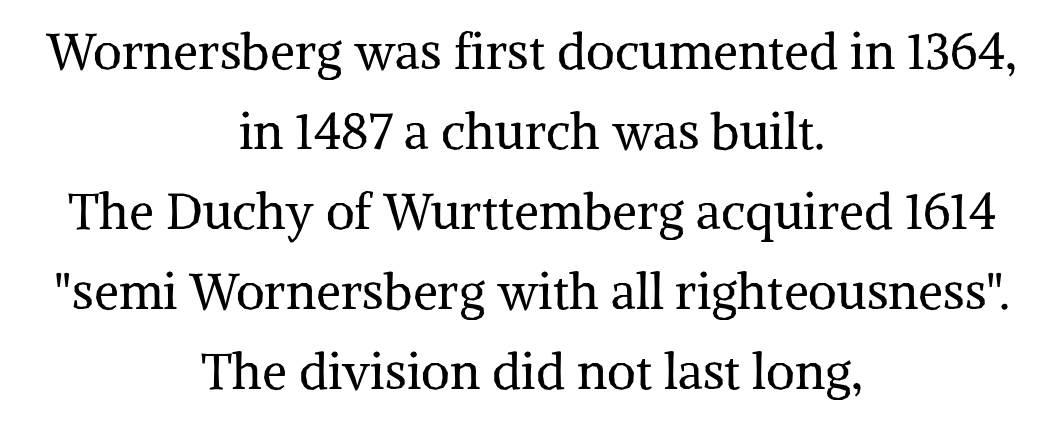
Vertical stems look standard width or narrower in stroke. One-word summary of the alignment: center. The axis of the letterforms is exactly vertical. The face used here is proportionally spaced, like ordinary book or web type.
